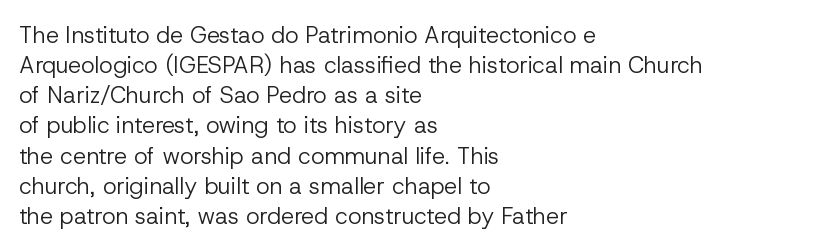
Q: Is the text bold? A: No.
Q: Is the text italic (slanted)? A: No, it is upright.
Q: Is the text underlined? A: No.
Q: How is the paragraph aligned? A: Left-aligned.
Q: Is the spacing between letters normal or unusually wide? A: Normal.
Q: Is the spacing between lines tight, normal or loose? A: Normal.
